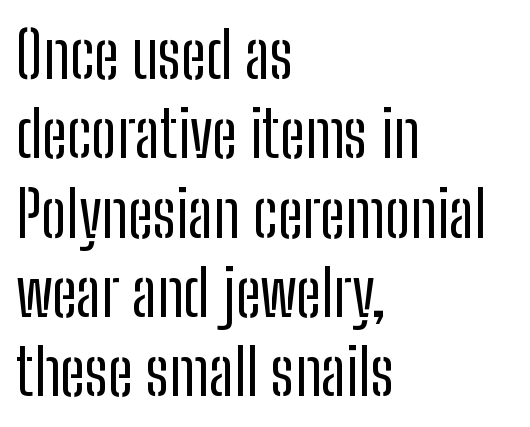
Q: Is the text bold? A: No.
Q: Is the text italic (slanted)? A: No, it is upright.
Q: Is the typeface a serif or a sans-serif typeface? A: Sans-serif.
Q: Is the text underlined? A: No.
Q: How is the paragraph aligned? A: Left-aligned.
Q: Is the spacing between letters normal or unusually wide? A: Normal.
Q: Width (condensed, normal, or wide)? A: Condensed.
Q: Stroke contrast? A: Low.
Q: x-height? A: Medium.
Q: Monospaced? A: No.
